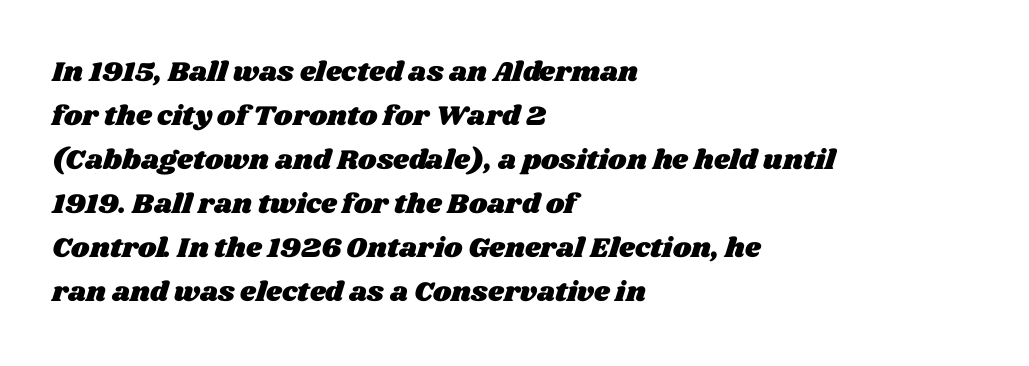
Words appear dense and cohesive because spacing is normal. Left-aligned paragraph, ragged on the right. How would I describe the line gaps? Plain and ordinary. The letters advance in unequal steps, a hallmark of proportional type. Bare-footed words on every line.
